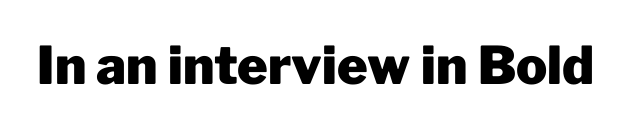
Q: Is the text bold? A: Yes.
Q: Is the text italic (slanted)? A: No, it is upright.
Q: Is the typeface a serif or a sans-serif typeface? A: Sans-serif.
Q: Is the text underlined? A: No.
Q: Is the spacing between letters normal or unusually wide? A: Normal.
Q: Width (condensed, normal, or wide)? A: Normal.
Q: Stroke contrast? A: Low.
Q: x-height? A: Medium.
Q: Monospaced? A: No.
